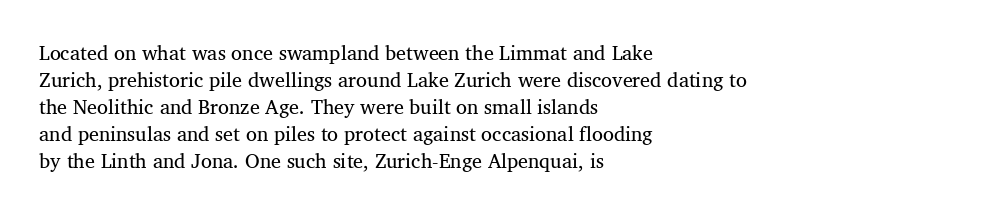
The image shows 20 px text type; set left-aligned, normal line spacing (1.35x), normal letter spacing, not underlined.
